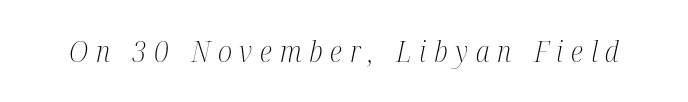
Counters stay open thanks to moderate or lighter strokes. Old-style or modern, the face here clearly has serifs. Observe the wide spacing: letters keep a clear distance from each other. A typesetter would mark this as italic. These lines are rendered in a variable-pitch font.
